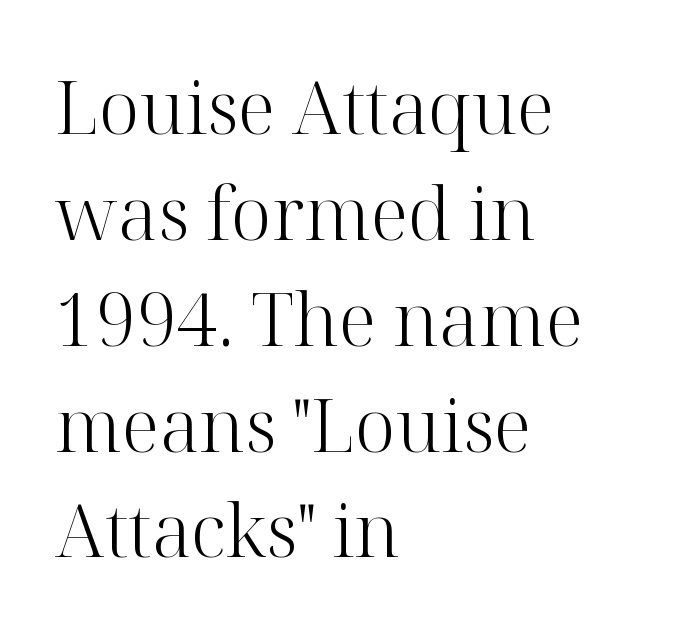
Weight: in the light-to-regular range. This sample keeps an unexceptional amount of space between lines. Looks like regular typesetting: each glyph gets only the width it needs. What kind of face is this? One with serifs. A typesetter would mark this as roman, not italic.
